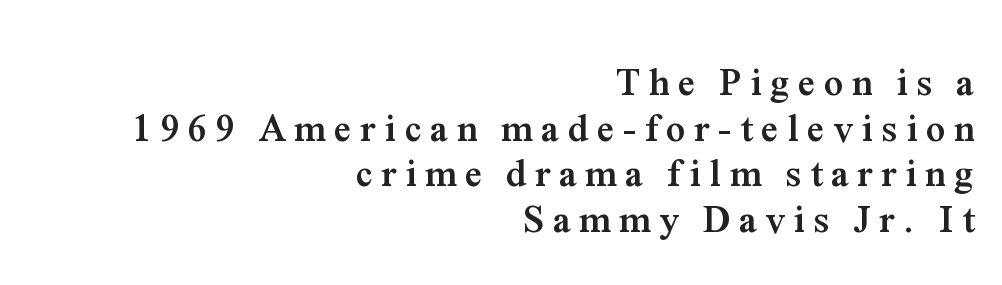
The image shows 38 px semibold serif type, upright; set right-aligned, line spacing 1.2x, unusually wide letter spacing (+0.23 em), not underlined; medium stroke contrast and a medium x-height.
